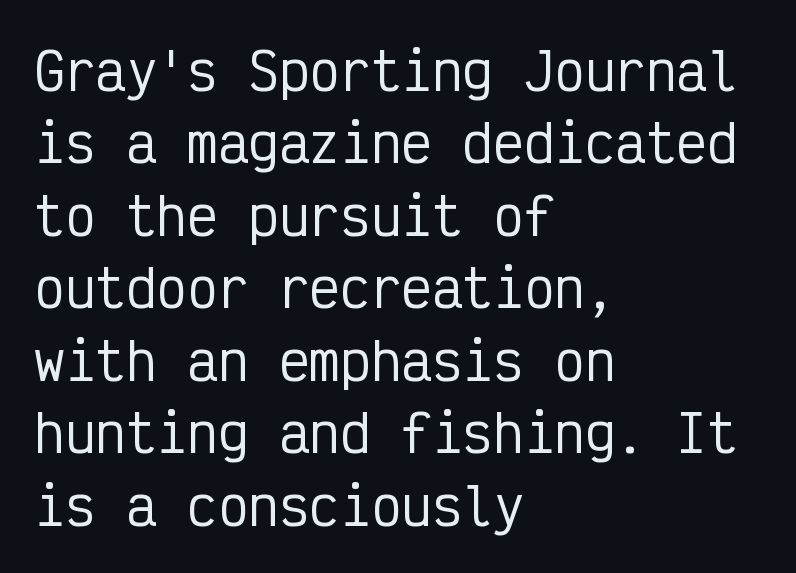
The face used here is monospaced, like something from a code editor. Type without underlining. Vertical strokes here are truly vertical. Compared with typical body copy, the letter spacing here is the same.
